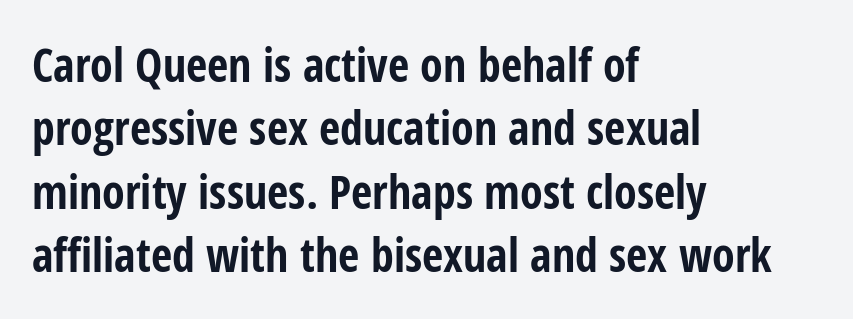
{"serif": "no", "italic": "no", "bold": "yes", "weight": "bold", "width": "condensed", "stroke_contrast": "low", "x_height": "medium", "monospaced": "no", "underline": "no", "align": "left", "line_spacing": "normal", "line_spacing_ratio": 1.38, "letter_spacing": "normal", "letter_spacing_em": 0.0, "glyph_px": 46}
